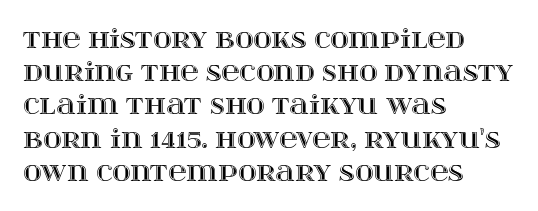
{"italic": "no", "underline": "no", "align": "left", "line_spacing": "normal", "line_spacing_ratio": 1.33, "letter_spacing": "normal", "letter_spacing_em": 0.0, "glyph_px": 25}
